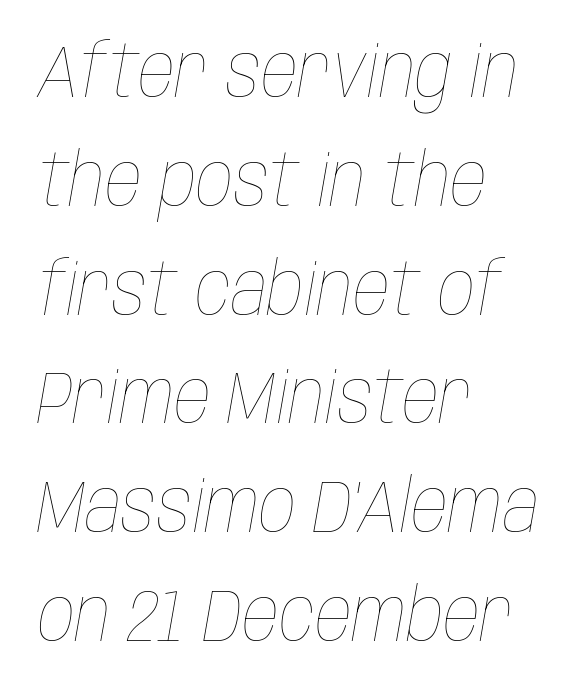
Q: Is the text bold? A: No.
Q: Is the text italic (slanted)? A: Yes, it leans right by about 10 degrees.
Q: Is the text underlined? A: No.
Q: How is the paragraph aligned? A: Left-aligned.
Q: Is the spacing between letters normal or unusually wide? A: Normal.
Q: Is the spacing between lines tight, normal or loose? A: Normal.
Q: Width (condensed, normal, or wide)? A: Condensed.
Q: Stroke contrast? A: Low.
Q: x-height? A: Large.
Q: Monospaced? A: No.
